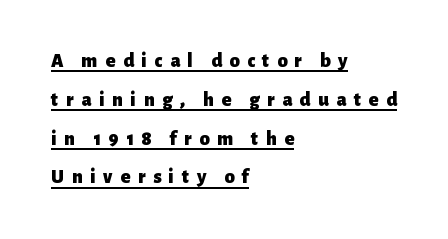
{"italic": "no", "bold": "yes", "underline": "yes", "align": "left", "line_spacing": "loose", "line_spacing_ratio": 1.94, "letter_spacing": "wide", "letter_spacing_em": 0.38, "glyph_px": 20}
